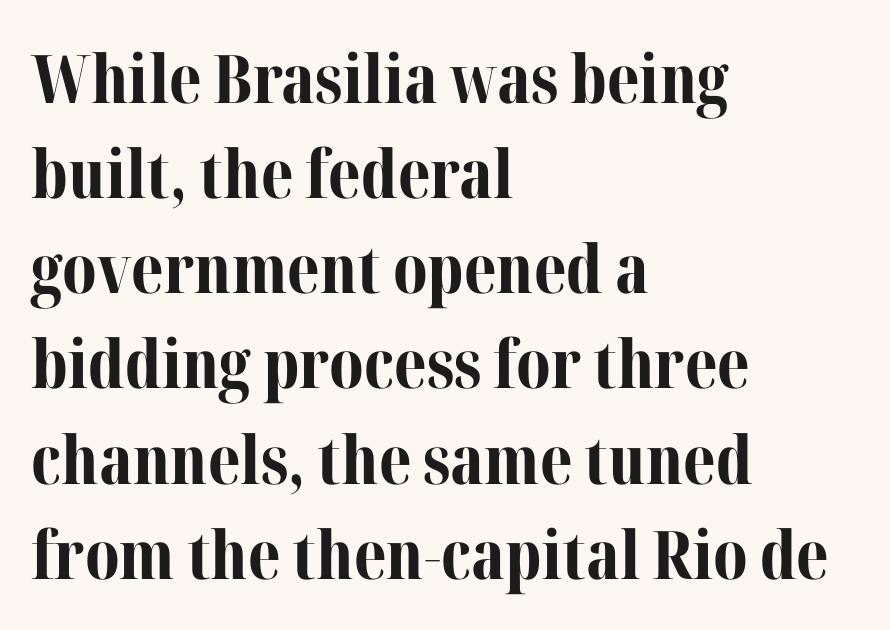
Descenders are the only things crossing below the line. Think of a printed novel: that variable character pitch is what you see here. The rendering uses a bold face; every stroke is thick and dark. Compared with typical body copy, the letter spacing here is the same.
